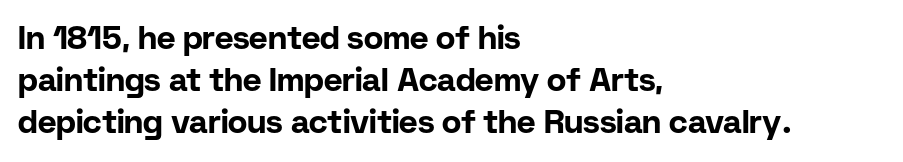
{"serif": "no", "italic": "no", "bold": "yes", "weight": "bold", "width": "normal", "stroke_contrast": "low", "x_height": "medium", "monospaced": "no", "underline": "no", "align": "left", "line_spacing": "normal", "line_spacing_ratio": 1.31, "letter_spacing": "normal", "letter_spacing_em": 0.0, "glyph_px": 32}
